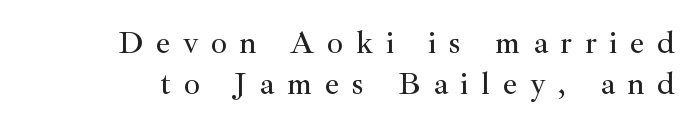
Every stem runs plumb, perpendicular to the baseline. A clean baseline with only descenders dipping below it. One glance says typical: line gaps are just what's usual. You can tell from the footed stems that serif type was used. The face used here is proportionally spaced, like ordinary book or web type.
